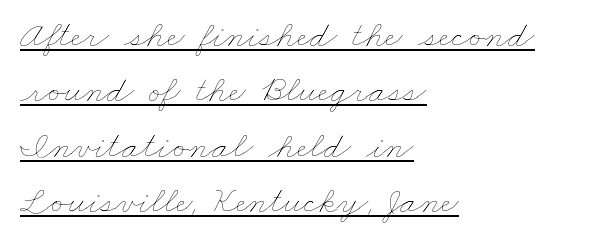
{"bold": "no", "weight": "thin", "width": "wide", "stroke_contrast": "low", "x_height": "small", "monospaced": "no", "underline": "yes", "align": "left", "line_spacing": "normal", "line_spacing_ratio": 1.46, "letter_spacing": "normal", "letter_spacing_em": 0.0, "glyph_px": 38}
